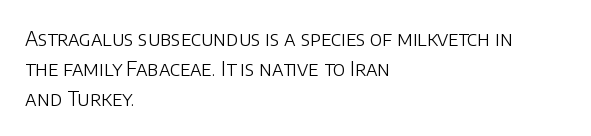
{"italic": "no", "bold": "no", "underline": "no", "align": "left", "line_spacing": "normal", "line_spacing_ratio": 1.5, "letter_spacing": "normal", "letter_spacing_em": 0.0, "glyph_px": 20}
